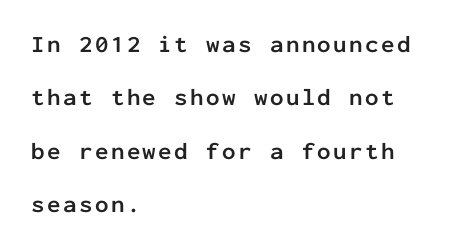
Q: Is the text bold? A: Yes.
Q: Is the text italic (slanted)? A: No, it is upright.
Q: Is the text underlined? A: No.
Q: How is the paragraph aligned? A: Left-aligned.
Q: Is the spacing between lines tight, normal or loose? A: Loose.
